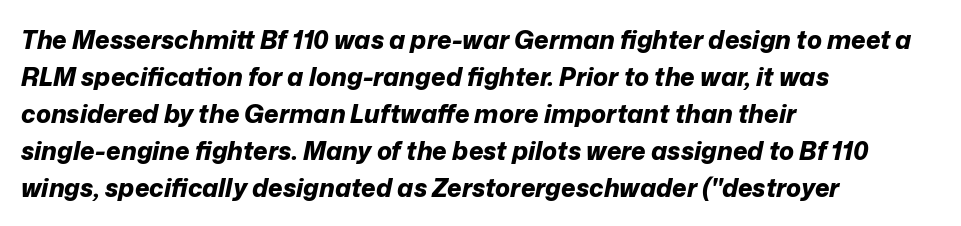
The image shows 25 px bold type, italic (leaning right); set left-aligned, normal line spacing (1.48x), normal letter spacing, not underlined.
